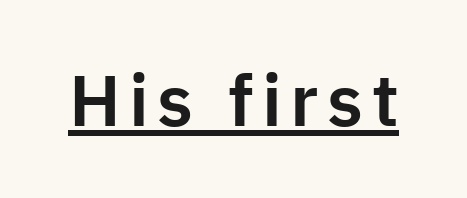
The image shows 72 px sans-serif type, upright; set underlined; low stroke contrast and a medium x-height.
